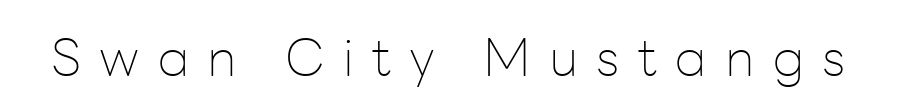
{"serif": "no", "italic": "no", "bold": "no", "weight": "thin", "width": "normal", "stroke_contrast": "low", "x_height": "medium", "monospaced": "no", "underline": "no", "letter_spacing": "wide", "letter_spacing_em": 0.35, "glyph_px": 52}
